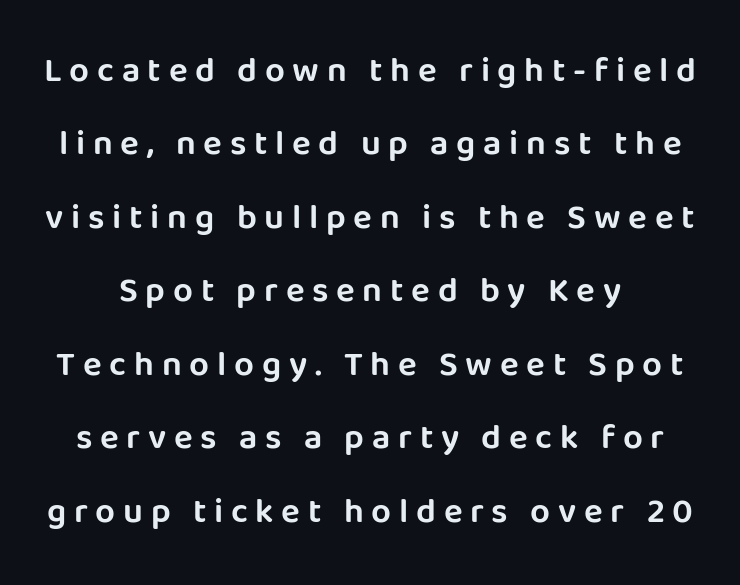
A great deal of white space separates one row of letters from the next. The face used here is proportionally spaced, like ordinary book or web type. The rendering inserts visible extra space after every character. Each row of text sits above clean, open space.
